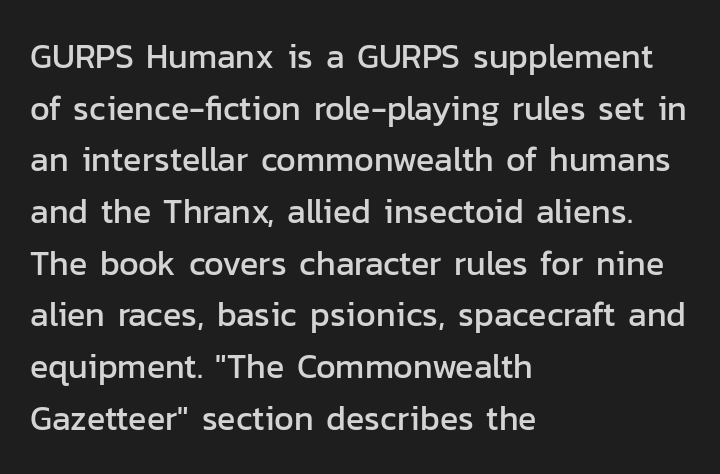
Note the varied advance widths — an 'i' is clearly narrower than an 'm'. The words here are not underlined. Students, note that the glyphs here touch the page at normal intervals. Classification — sans serif. The ragged edge is on the right, which tells us the setting is flush left.
